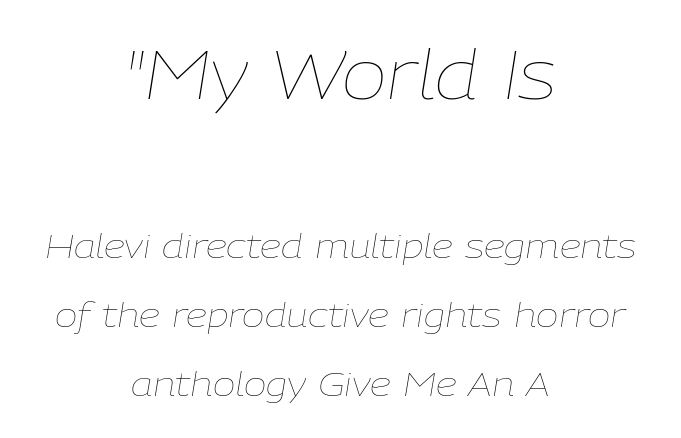
{"italic": "yes", "lean": "right", "slant_degrees": 9, "bold": "no", "weight": "thin", "width": "normal", "stroke_contrast": "low", "x_height": "medium", "monospaced": "no", "underline": "no", "align": "center", "line_spacing": "loose", "line_spacing_ratio": 2.03, "letter_spacing": "normal", "letter_spacing_em": 0.0, "larger_block": "first", "size_ratio": 2.0, "glyph_px": 68}
